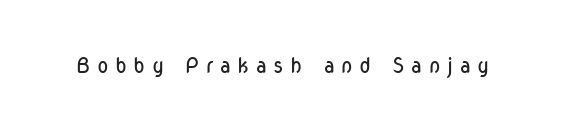
The image shows 21 px text type, upright; set unusually wide letter spacing (+0.31 em), not underlined.
